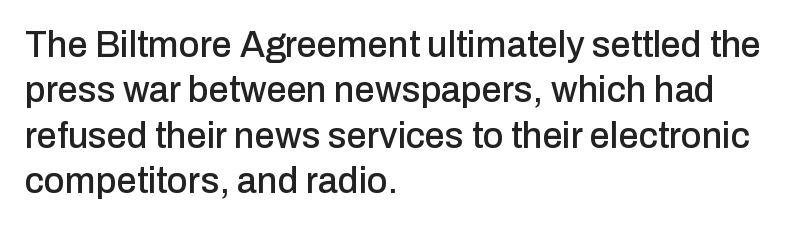
{"serif": "no", "italic": "no", "width": "normal", "stroke_contrast": "low", "x_height": "medium", "monospaced": "no", "underline": "no", "align": "left", "line_spacing": "normal", "line_spacing_ratio": 1.26, "letter_spacing": "normal", "letter_spacing_em": 0.0, "glyph_px": 36}
